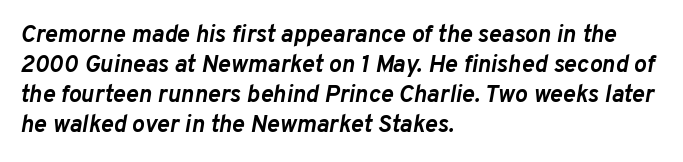
{"italic": "yes", "lean": "right", "slant_degrees": 10, "bold": "yes", "underline": "no", "align": "left", "line_spacing": "normal", "line_spacing_ratio": 1.25, "letter_spacing": "normal", "letter_spacing_em": 0.0, "glyph_px": 24}
